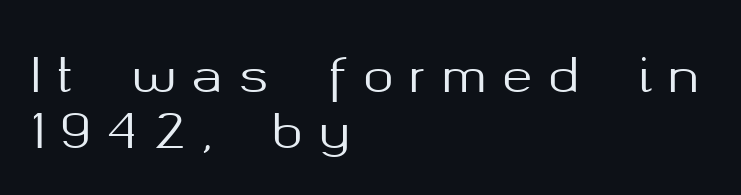
It's the straight-up-and-down kind of type. Casual observation: everything's shoved over to the left. No word sits above an underline. Do the characters align in a grid? No, the font is proportional. Students, note that the glyphs here are deliberately spaced far apart.
